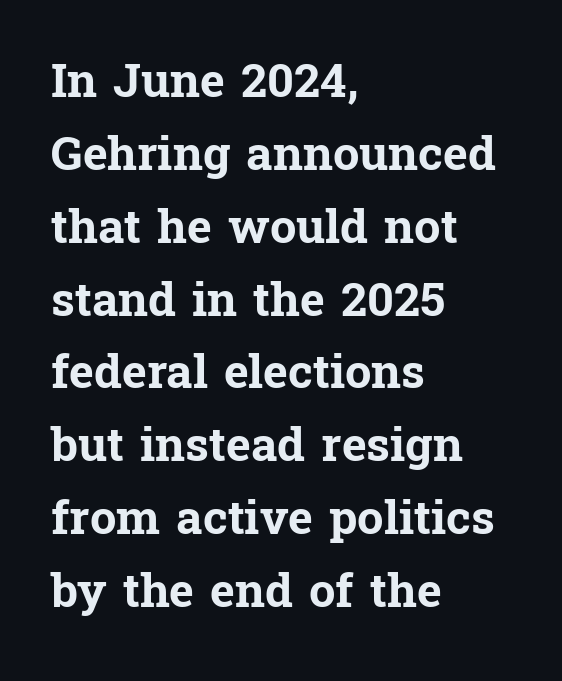
Q: Is the text bold? A: Yes.
Q: Is the text italic (slanted)? A: No, it is upright.
Q: Is the typeface a serif or a sans-serif typeface? A: Serif.
Q: Is the text underlined? A: No.
Q: How is the paragraph aligned? A: Left-aligned.
Q: Is the spacing between letters normal or unusually wide? A: Normal.
Q: Is the spacing between lines tight, normal or loose? A: Normal.
Q: Width (condensed, normal, or wide)? A: Normal.
Q: Stroke contrast? A: Low.
Q: x-height? A: Medium.
Q: Monospaced? A: No.
